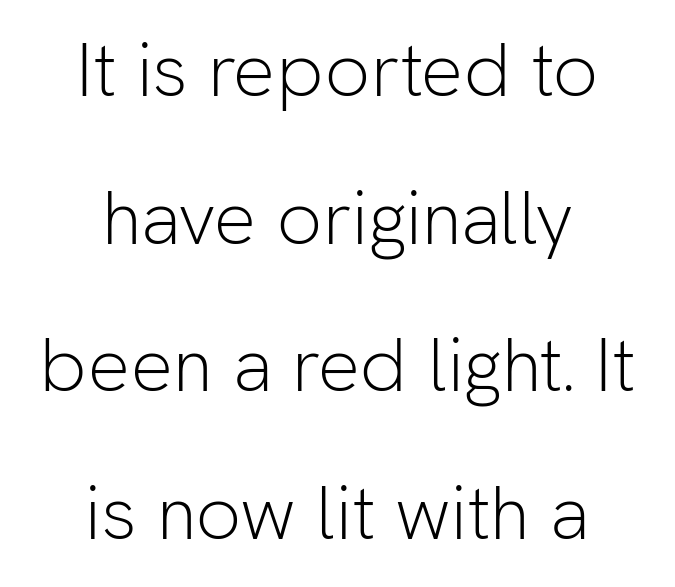
The image shows 75 px light sans-serif type, upright; set centered, loose line spacing (1.97x), normal letter spacing, not underlined; low stroke contrast and a medium x-height.
